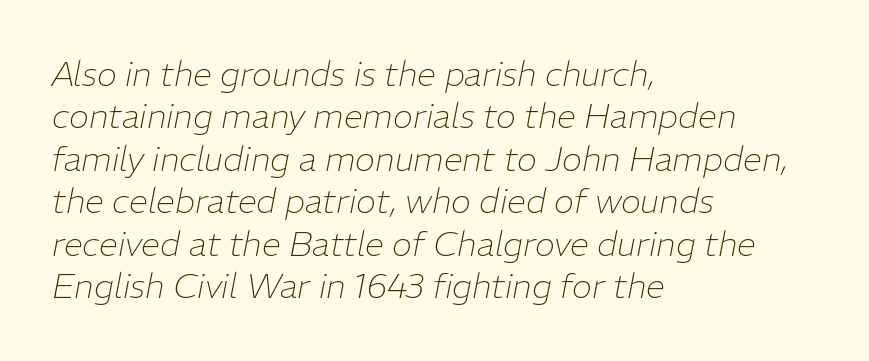
A normal amount of white space separates one row of letters from the next. Nobody touched the tracking dial on this one. Stems and bowls with no extra thickness — not bold. Looks like regular typesetting: each glyph gets only the width it needs.
